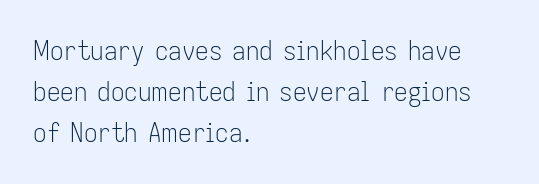
{"italic": "no", "bold": "no", "underline": "no", "align": "left", "line_spacing": "normal", "line_spacing_ratio": 1.52, "letter_spacing": "normal", "letter_spacing_em": 0.0, "glyph_px": 27}
